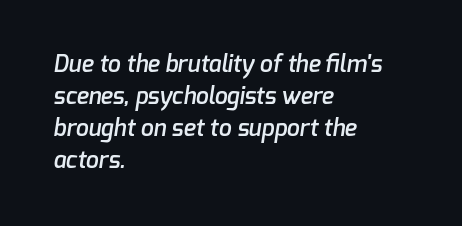
Q: Is the text bold? A: Semi-bold.
Q: Is the text underlined? A: No.
Q: How is the paragraph aligned? A: Left-aligned.
Q: Is the spacing between letters normal or unusually wide? A: Normal.
Q: Is the spacing between lines tight, normal or loose? A: Normal.
